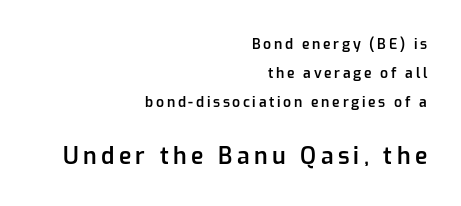
The image shows 23 px text type, upright; set right-aligned, loose line spacing (2.08x), not underlined; the second (bottom) block is 1.64x larger.
